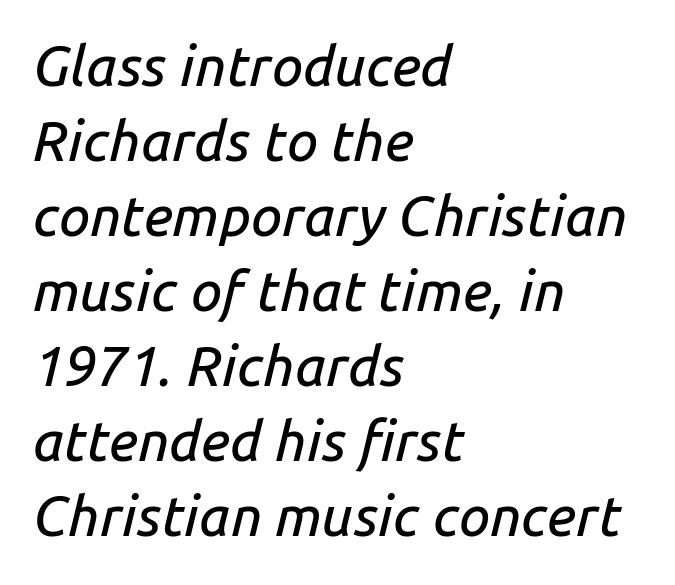
The image shows 56 px text type, italic (leaning right); set left-aligned, normal line spacing (1.34x), normal letter spacing, not underlined; low stroke contrast and a medium x-height.
